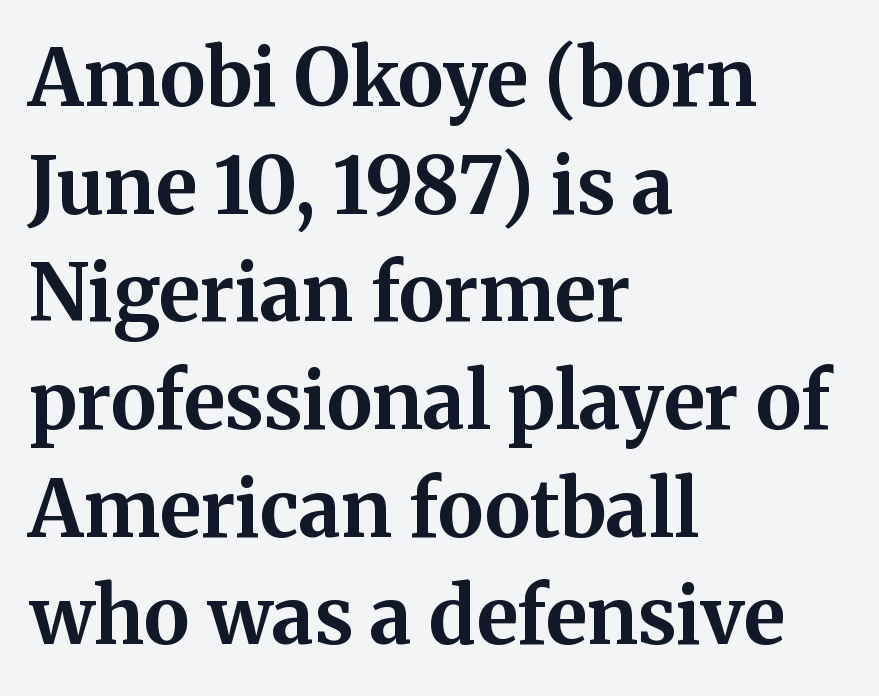
{"serif": "yes", "italic": "no", "bold": "yes", "weight": "bold", "width": "normal", "stroke_contrast": "medium", "x_height": "medium", "monospaced": "no", "underline": "no", "align": "left", "line_spacing": "normal", "line_spacing_ratio": 1.38, "letter_spacing": "normal", "letter_spacing_em": 0.0, "glyph_px": 78}
